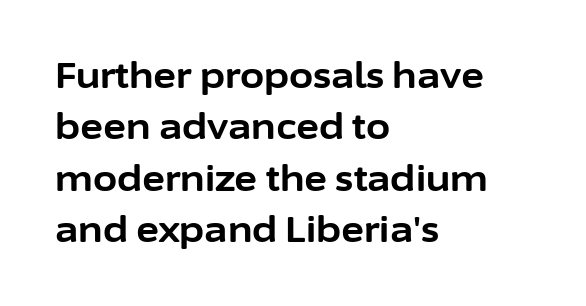
{"serif": "no", "italic": "no", "bold": "yes", "weight": "bold", "width": "normal", "stroke_contrast": "low", "x_height": "medium", "monospaced": "no", "underline": "no", "align": "left", "line_spacing": "normal", "line_spacing_ratio": 1.47, "letter_spacing": "normal", "letter_spacing_em": 0.0, "glyph_px": 35}
